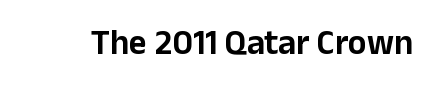
The image shows 35 px sans-serif type, upright; set normal letter spacing, not underlined; low stroke contrast and a medium x-height.
